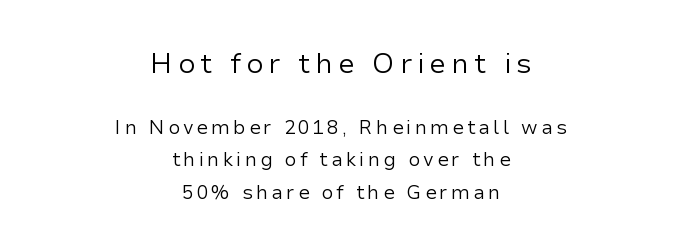
Any mark beneath the type? The region is blank. The rendering positions every line midway between the sides. Between these two stacked blocks, the higher one wins on size. You could not count columns in this text — the font is proportionally spaced.
